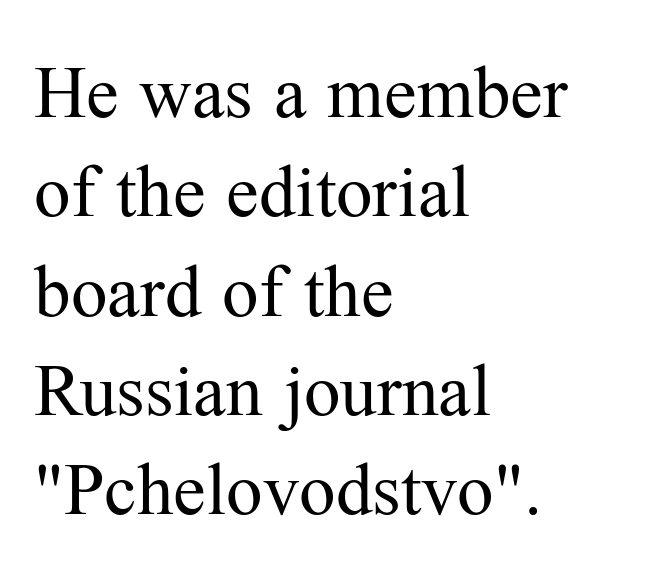
The lines in this sample share a left origin and differ only in where they stop. These lines are rendered in a variable-pitch font. To sum up the face: it has serifs. Anything drawn beneath the words? Only blank space. Letters have the restrained weight of plain body copy at most.
